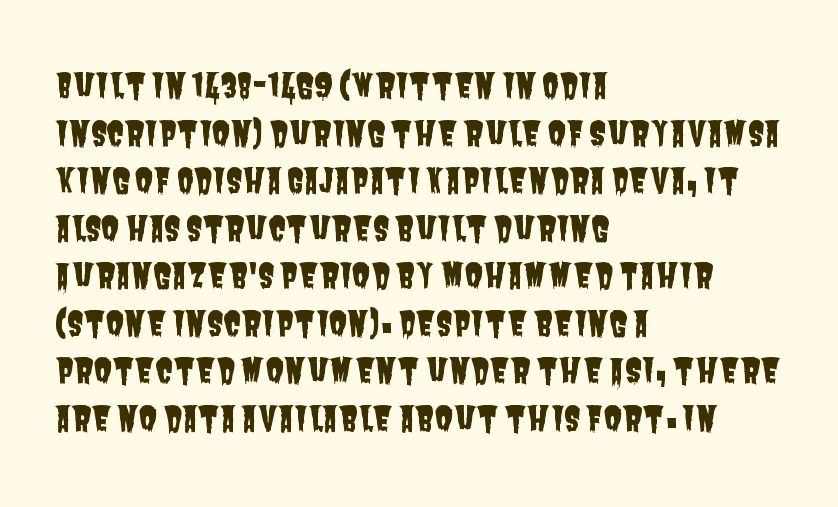
Q: Is the typeface a serif or a sans-serif typeface? A: Sans-serif.
Q: Is the text underlined? A: No.
Q: How is the paragraph aligned? A: Left-aligned.
Q: Is the spacing between letters normal or unusually wide? A: Normal.
Q: Is the spacing between lines tight, normal or loose? A: Normal.
Q: Width (condensed, normal, or wide)? A: Condensed.
Q: Stroke contrast? A: Low.
Q: x-height? A: Large.
Q: Monospaced? A: No.
